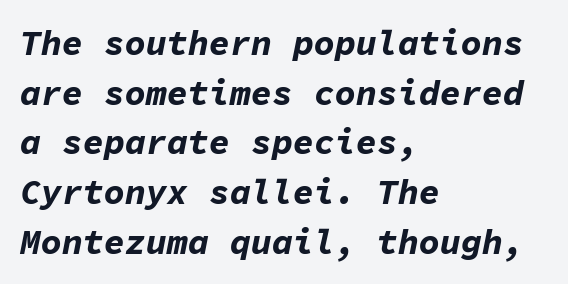
The image shows 35 px bold type, italic (leaning right), monospaced; set left-aligned, normal line spacing (1.42x), normal letter spacing, not underlined; low stroke contrast and a medium x-height.
